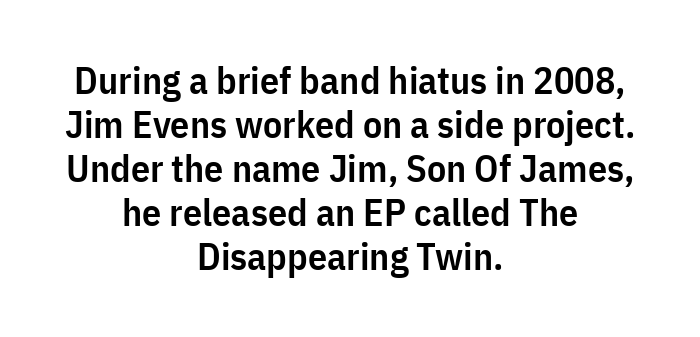
The image shows 38 px semibold, condensed sans-serif type, upright; set centered, line spacing 1.16x, normal letter spacing, not underlined; low stroke contrast and a medium x-height.
